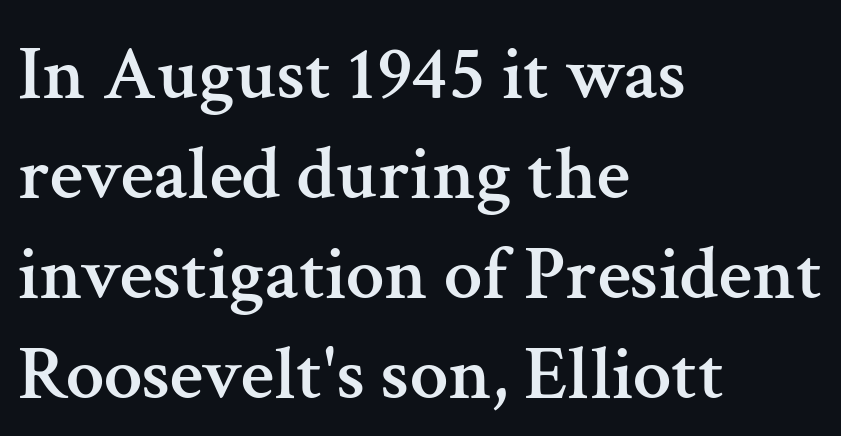
{"serif": "yes", "italic": "no", "width": "normal", "stroke_contrast": "medium", "x_height": "medium", "monospaced": "no", "underline": "no", "align": "left", "line_spacing": "normal", "line_spacing_ratio": 1.3, "letter_spacing": "normal", "letter_spacing_em": 0.0, "glyph_px": 77}
